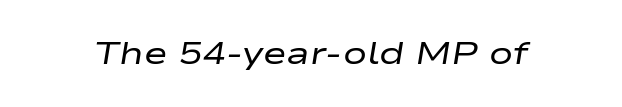
The image shows 32 px regular-weight, wide type, italic (leaning right); set normal letter spacing, not underlined; low stroke contrast and a medium x-height.
